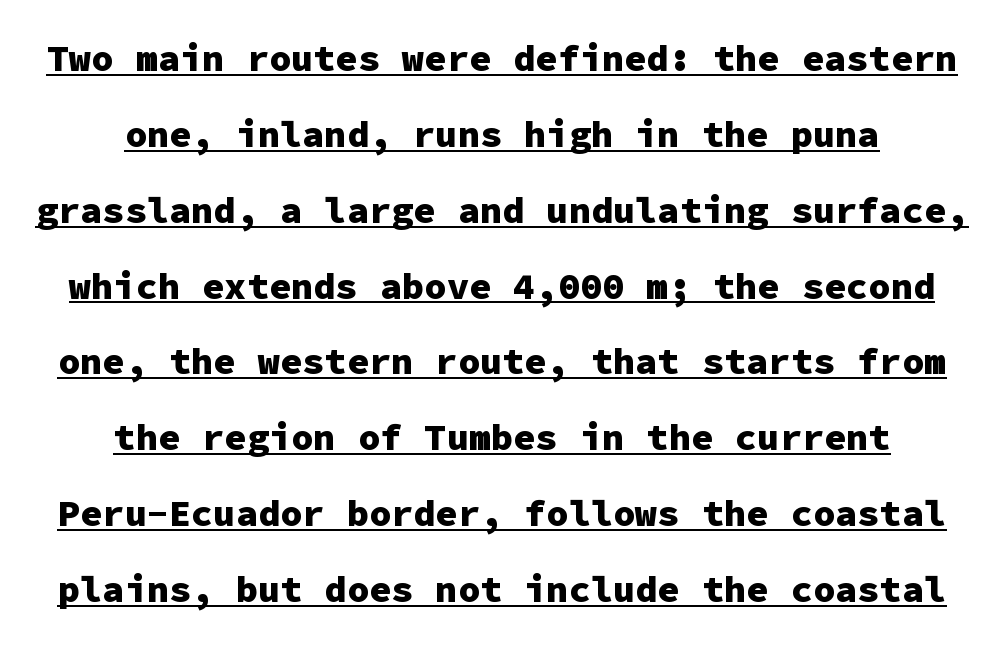
Q: Is the text bold? A: Yes.
Q: Is the text italic (slanted)? A: No, it is upright.
Q: Is the typeface a serif or a sans-serif typeface? A: Sans-serif.
Q: Is the text underlined? A: Yes.
Q: How is the paragraph aligned? A: Centered.
Q: Is the spacing between letters normal or unusually wide? A: Normal.
Q: Is the spacing between lines tight, normal or loose? A: Loose.
Q: Width (condensed, normal, or wide)? A: Normal.
Q: Stroke contrast? A: Low.
Q: x-height? A: Medium.
Q: Monospaced? A: Yes.
